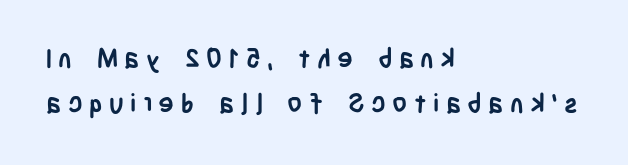
Q: Is the text bold? A: Yes.
Q: Is the text italic (slanted)? A: No, it is upright.
Q: Is the text underlined? A: No.
Q: How is the paragraph aligned? A: Left-aligned.
Q: Is the spacing between letters normal or unusually wide? A: Unusually wide.
